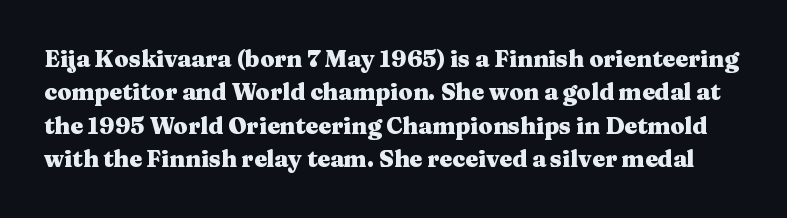
Do the letters lean? They stand straight. This sample uses plain, unmodified letter spacing. Set as a true bold cut, around the 700 mark. The space directly below the letters is spotless. Whoever set this chose a conventional vertical rhythm.
